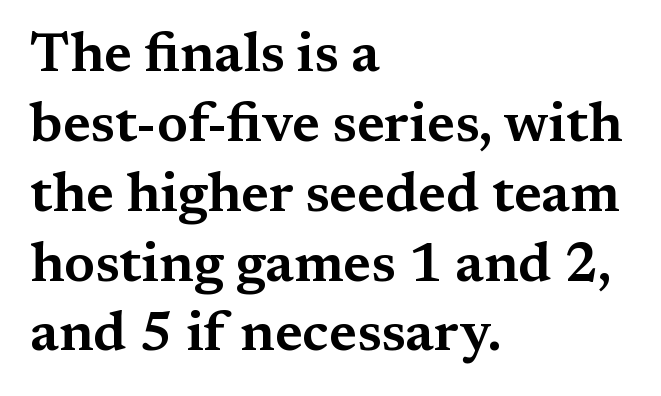
The image shows 55 px wide serif type, upright; set left-aligned, normal line spacing (1.27x), normal letter spacing, not underlined; medium stroke contrast and a medium x-height.
